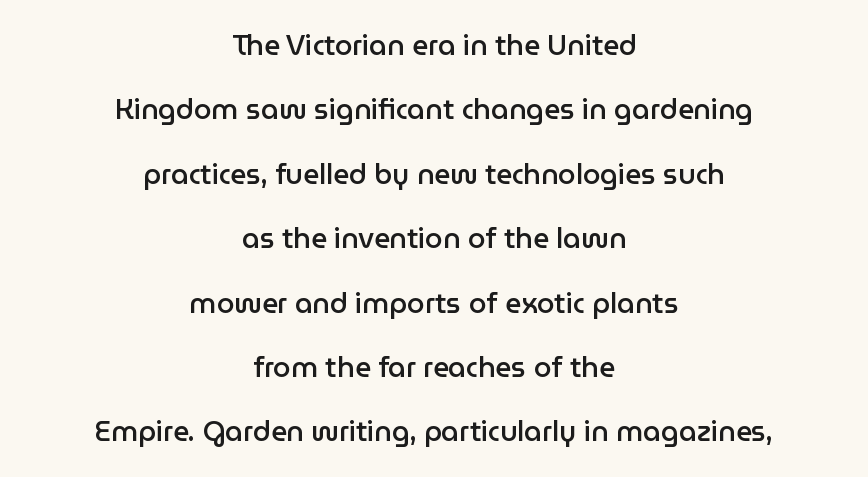
Q: Is the text bold? A: Semi-bold.
Q: Is the text italic (slanted)? A: No, it is upright.
Q: Is the typeface a serif or a sans-serif typeface? A: Sans-serif.
Q: Is the text underlined? A: No.
Q: How is the paragraph aligned? A: Centered.
Q: Is the spacing between letters normal or unusually wide? A: Normal.
Q: Is the spacing between lines tight, normal or loose? A: Loose.
Q: Width (condensed, normal, or wide)? A: Normal.
Q: Stroke contrast? A: Low.
Q: x-height? A: Medium.
Q: Monospaced? A: No.
